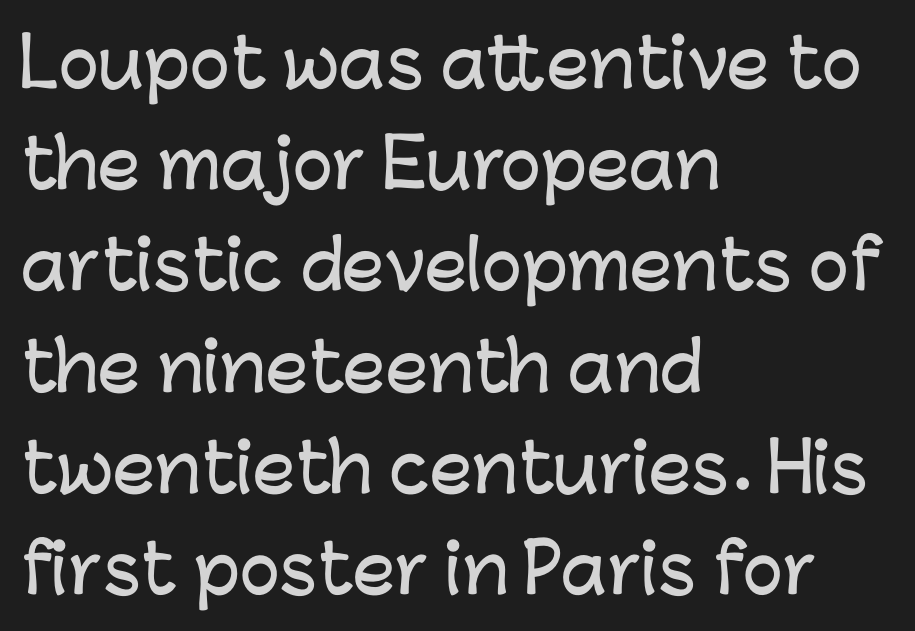
Q: Is the text italic (slanted)? A: No, it is upright.
Q: Is the typeface a serif or a sans-serif typeface? A: Sans-serif.
Q: Is the text underlined? A: No.
Q: How is the paragraph aligned? A: Left-aligned.
Q: Is the spacing between letters normal or unusually wide? A: Normal.
Q: Is the spacing between lines tight, normal or loose? A: Normal.
Q: Width (condensed, normal, or wide)? A: Normal.
Q: Stroke contrast? A: Low.
Q: x-height? A: Medium.
Q: Monospaced? A: No.
